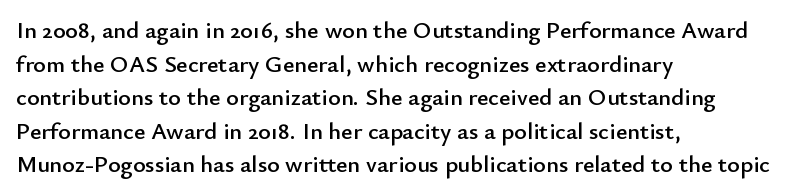
Leading matches the norm, producing a regular column. Every stem runs plumb, perpendicular to the baseline. Underline: absent. In CSS terms this would be text-align: left. Here the glyphs are tracked normally, forming tight word shapes.
